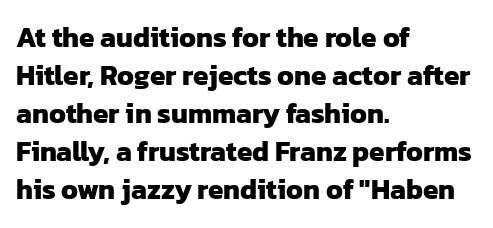
{"serif": "no", "bold": "yes", "weight": "heavy", "width": "normal", "stroke_contrast": "low", "x_height": "medium", "monospaced": "no", "underline": "no", "align": "left", "line_spacing": "normal", "line_spacing_ratio": 1.36, "letter_spacing": "normal", "letter_spacing_em": 0.0, "glyph_px": 28}
